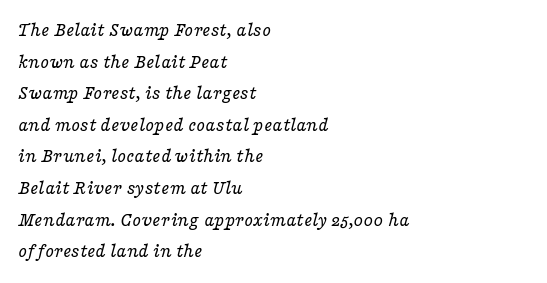
The axis of the letterforms is tilted away from vertical. The rag falls on the right side of this text block. Weight: regular or lighter. Leading: standard. Has an underline been added? It has not.
